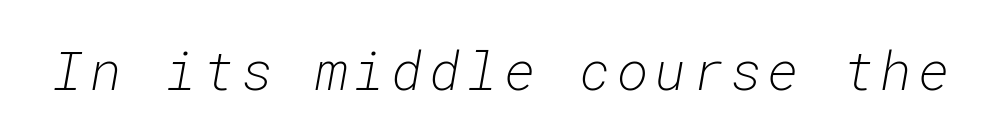
The image shows 54 px light type, italic (leaning right), monospaced; set not underlined; low stroke contrast and a medium x-height.
